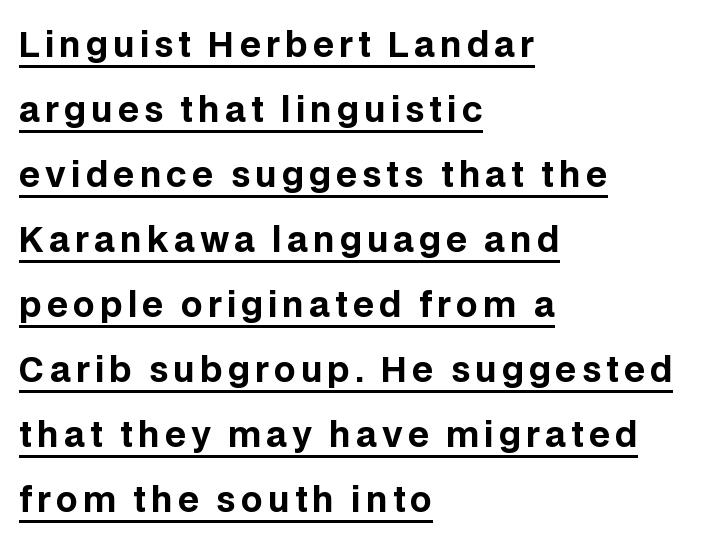
{"serif": "no", "italic": "no", "bold": "yes", "weight": "bold", "width": "normal", "stroke_contrast": "low", "x_height": "large", "monospaced": "no", "underline": "yes", "align": "left", "line_spacing": "loose", "line_spacing_ratio": 1.91, "glyph_px": 34}
